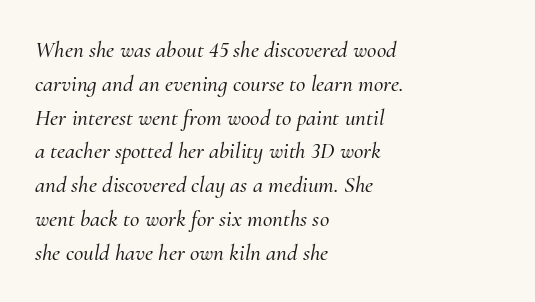
{"italic": "yes", "lean": "right", "slant_degrees": 10, "underline": "no", "align": "left", "line_spacing": "normal", "line_spacing_ratio": 1.47, "letter_spacing": "normal", "letter_spacing_em": 0.0, "glyph_px": 23}
